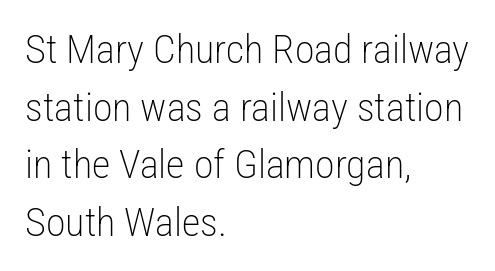
Short and long lines alike share a common starting point at left. One glance says typical: line gaps are just what's usual. Glance below the letters and you will spot only blank space. Posture: vertical. Varying glyph widths throughout — classic text-font behaviour.
